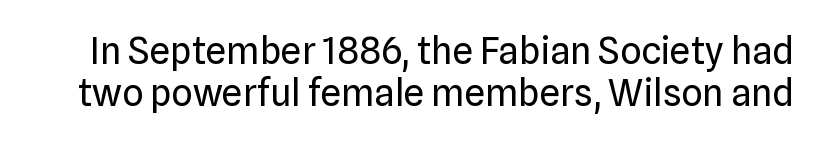
{"serif": "no", "italic": "no", "bold": "no", "weight": "regular", "width": "normal", "stroke_contrast": "low", "x_height": "medium", "monospaced": "no", "underline": "no", "line_spacing": "tight", "line_spacing_ratio": 1.13, "letter_spacing": "normal", "letter_spacing_em": 0.0, "glyph_px": 37}
